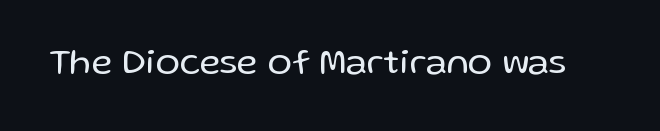
The image shows 36 px regular-weight sans-serif type, upright; set normal letter spacing, not underlined; low stroke contrast and a medium x-height.
